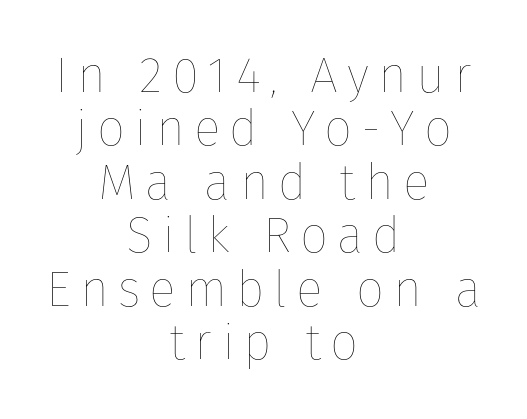
The image shows 50 px thin type, upright; set centered, tight line spacing (1.07x), not underlined; low stroke contrast and a medium x-height.
